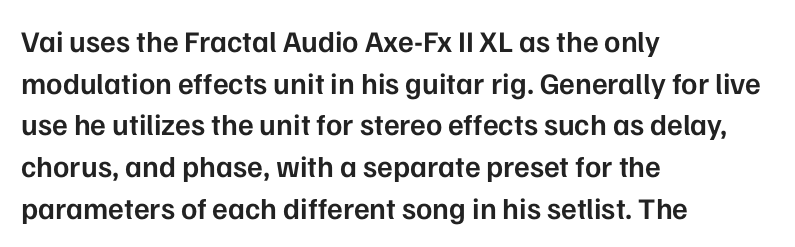
Look at the bottom of the vertical strokes: they stop flat, with no serifs. Summary of vertical rhythm: regular, with standard interline spacing. The axis of the letterforms is exactly vertical. Note the varied advance widths — an 'i' is clearly narrower than an 'm'.
